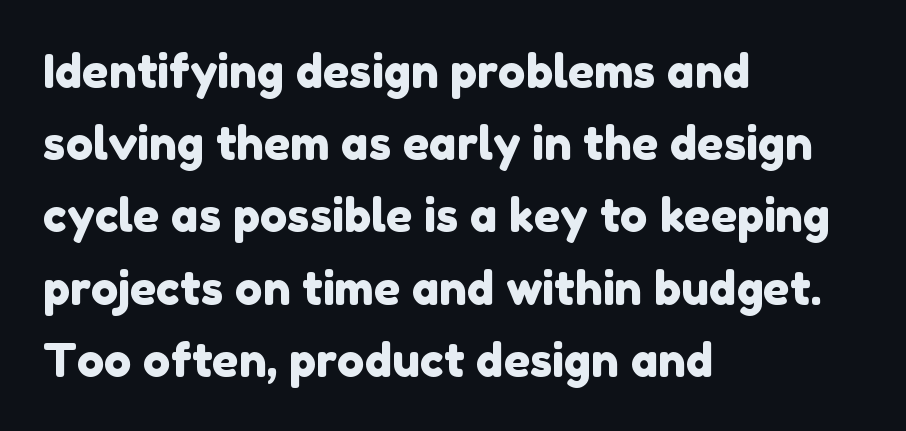
The image shows 46 px sans-serif type; set left-aligned, normal line spacing (1.57x), normal letter spacing, not underlined; low stroke contrast and a medium x-height.
